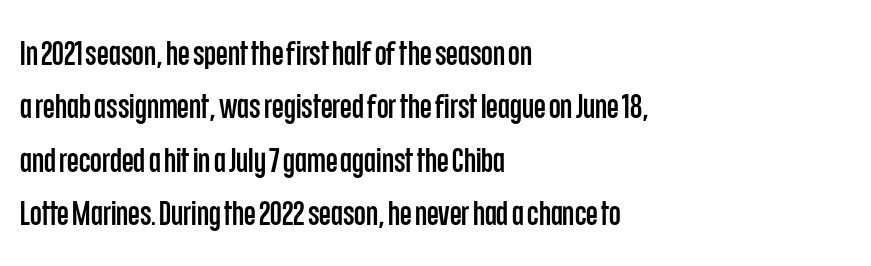
Is this a fixed-width face? No — the glyphs have proportional, varying widths. The designer left line spacing at the default. Tall strokes in this sample are plumb rather than angled. Tracking value appears to be zero — textbook default spacing.
